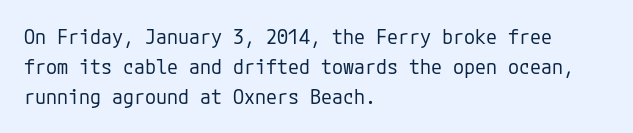
The image shows 20 px text type, upright; set left-aligned, normal line spacing (1.5x), normal letter spacing, not underlined.
